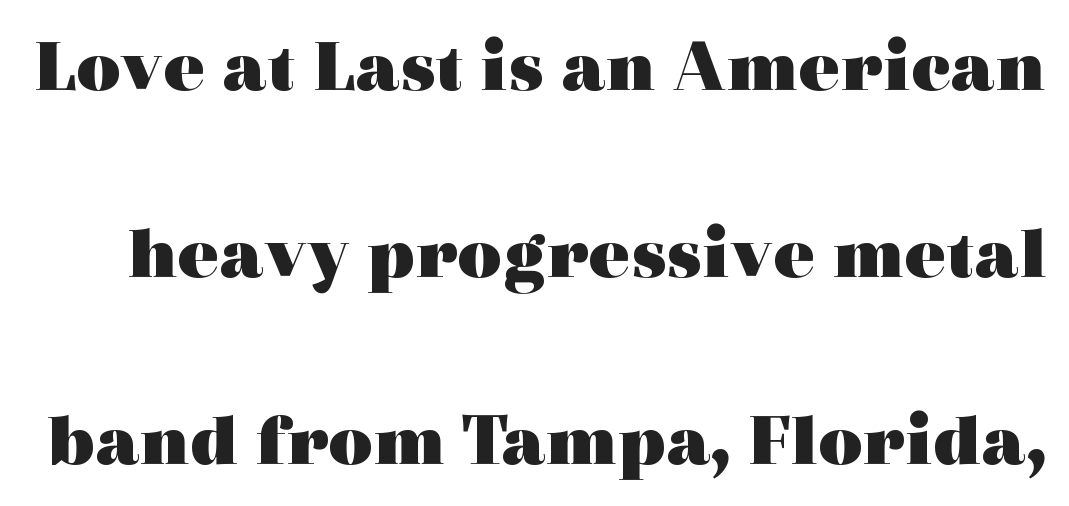
{"serif": "yes", "italic": "no", "bold": "yes", "weight": "heavy", "width": "wide", "x_height": "medium", "monospaced": "no", "underline": "no", "line_spacing": "loose", "line_spacing_ratio": 2.43, "letter_spacing": "normal", "letter_spacing_em": 0.0, "glyph_px": 77}
